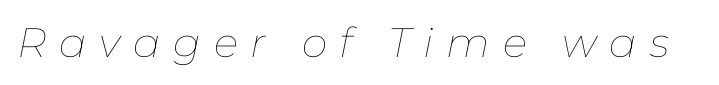
The image shows 41 px thin type, italic (leaning right); set unusually wide letter spacing (+0.31 em), not underlined; low stroke contrast and a medium x-height.
